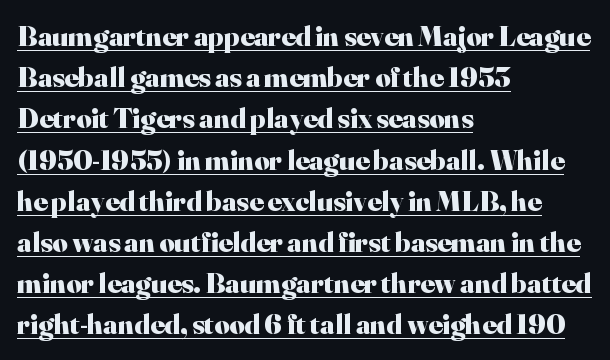
Q: Is the text bold? A: Yes.
Q: Is the text italic (slanted)? A: No, it is upright.
Q: Is the typeface a serif or a sans-serif typeface? A: Serif.
Q: Is the text underlined? A: Yes.
Q: How is the paragraph aligned? A: Left-aligned.
Q: Is the spacing between letters normal or unusually wide? A: Normal.
Q: Is the spacing between lines tight, normal or loose? A: Normal.
Q: Width (condensed, normal, or wide)? A: Normal.
Q: Stroke contrast? A: High.
Q: x-height? A: Small.
Q: Monospaced? A: No.
